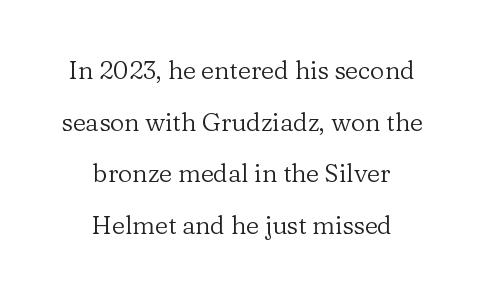
Q: Is the text bold? A: No.
Q: Is the text italic (slanted)? A: No, it is upright.
Q: Is the text underlined? A: No.
Q: How is the paragraph aligned? A: Centered.
Q: Is the spacing between letters normal or unusually wide? A: Normal.
Q: Is the spacing between lines tight, normal or loose? A: Loose.
